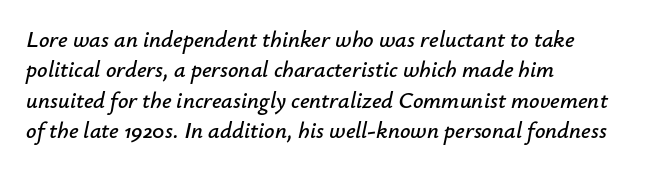
{"italic": "yes", "lean": "right", "slant_degrees": 12, "underline": "no", "align": "left", "line_spacing": "normal", "line_spacing_ratio": 1.32, "letter_spacing": "normal", "letter_spacing_em": 0.0, "glyph_px": 23}
